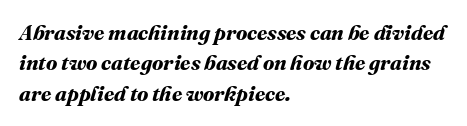
{"bold": "yes", "underline": "no", "align": "left", "line_spacing": "normal", "line_spacing_ratio": 1.45, "letter_spacing": "normal", "letter_spacing_em": 0.0, "glyph_px": 21}
